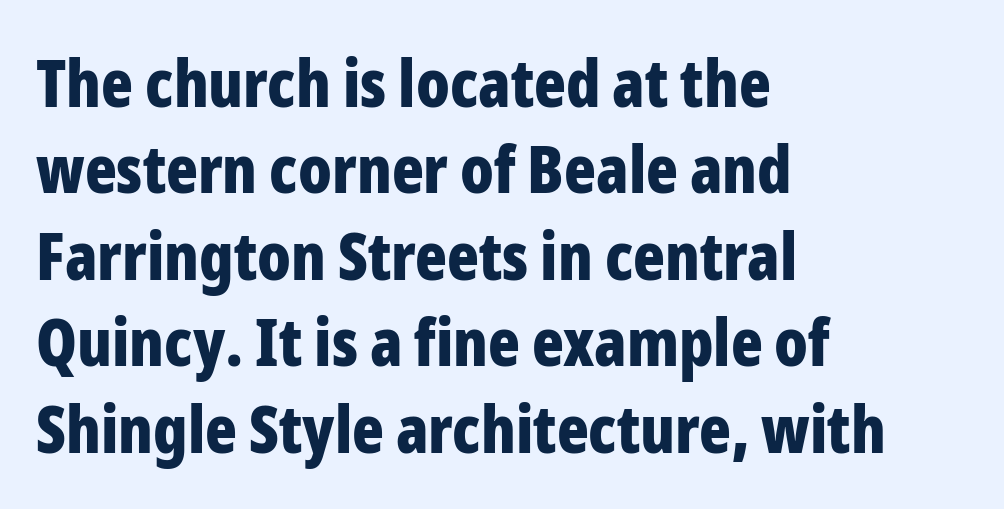
The image shows 66 px bold, condensed sans-serif type, upright; set left-aligned, normal line spacing (1.31x), normal letter spacing, not underlined; low stroke contrast and a medium x-height.
